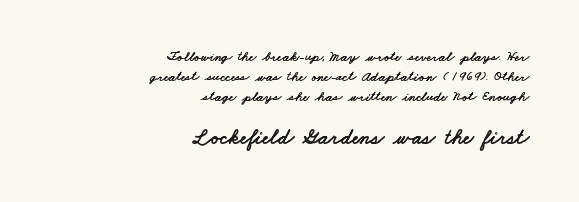
The image shows 22 px text type; set right-aligned, normal line spacing (1.44x), normal letter spacing, not underlined; the second (bottom) block is 1.57x larger.
